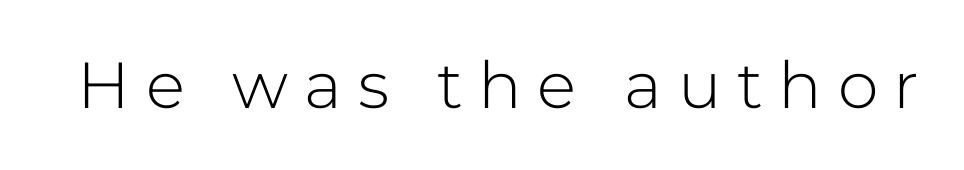
The image shows 65 px light sans-serif type, upright; set unusually wide letter spacing (+0.24 em), not underlined; low stroke contrast and a medium x-height.
